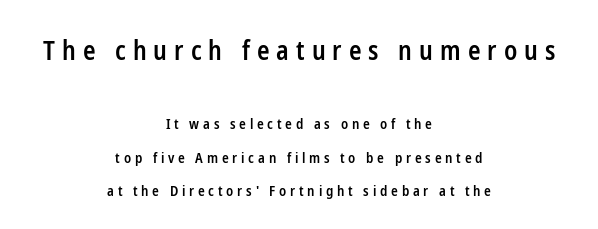
Q: Is the text bold? A: Semi-bold.
Q: Is the text italic (slanted)? A: No, it is upright.
Q: Is the text underlined? A: No.
Q: How is the paragraph aligned? A: Centered.
Q: Is the spacing between letters normal or unusually wide? A: Unusually wide.
Q: Is the spacing between lines tight, normal or loose? A: Loose.
Q: Which block of text is set in a larger size, the first (top) or the second (bottom)? A: The first (top) one.
